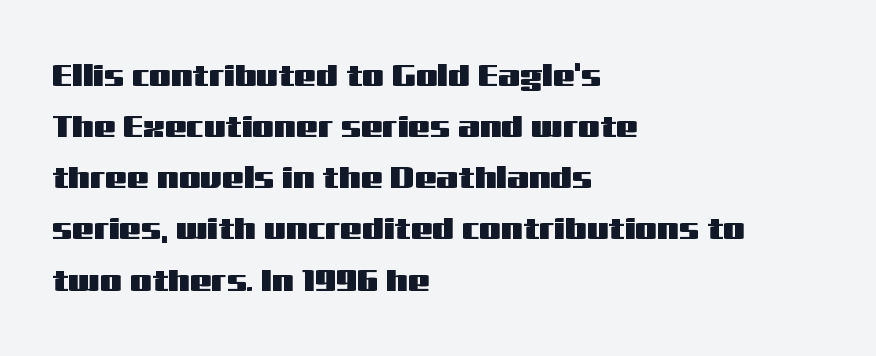
{"serif": "no", "italic": "no", "width": "wide", "stroke_contrast": "medium", "x_height": "medium", "monospaced": "no", "underline": "no", "align": "left", "line_spacing": "normal", "line_spacing_ratio": 1.65, "letter_spacing": "normal", "letter_spacing_em": 0.0, "glyph_px": 31}
